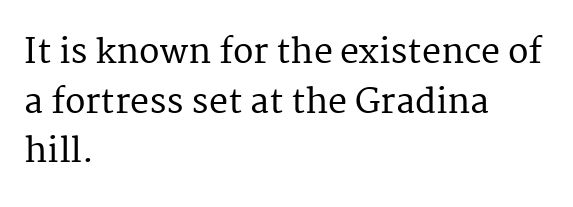
The image shows 34 px serif type, upright; set left-aligned, normal line spacing (1.46x), normal letter spacing, not underlined; medium stroke contrast and a medium x-height.
